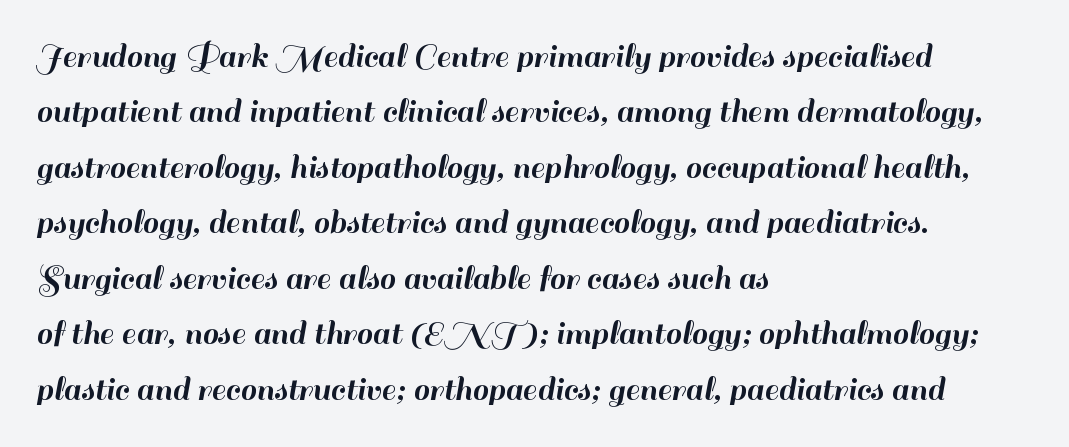
Layout note: lines flush left. Are there feet on the stems? There aren't — it's a sans. Evenly set lines give the paragraph a standard silhouette.
